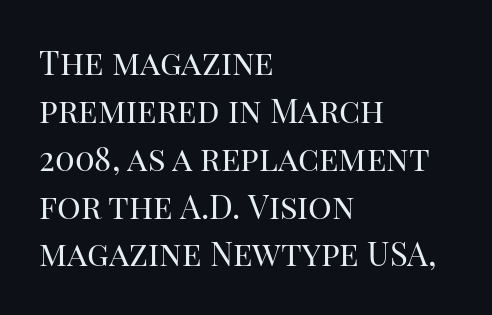
Q: Is the text bold? A: No.
Q: Is the text italic (slanted)? A: No, it is upright.
Q: Is the typeface a serif or a sans-serif typeface? A: Serif.
Q: Is the text underlined? A: No.
Q: How is the paragraph aligned? A: Left-aligned.
Q: Is the spacing between letters normal or unusually wide? A: Normal.
Q: Is the spacing between lines tight, normal or loose? A: Normal.
Q: Width (condensed, normal, or wide)? A: Normal.
Q: Stroke contrast? A: High.
Q: x-height? A: Large.
Q: Monospaced? A: No.
